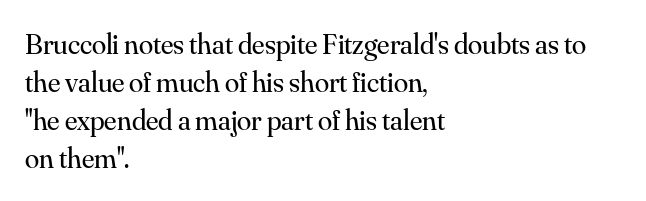
The rendering uses natural spacing where letterforms have individual widths. The rendering anchors every line to the left-hand side. Unlike a clean sans, this face finishes its strokes with serifs. A bare baseline throughout the passage. Characters follow at the spacing the type designer built in. Reading down the column, the eye jumps a familiar distance to each next line.
